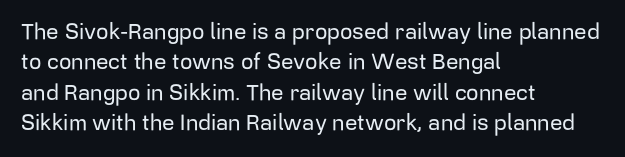
The image shows 22 px text type, upright; set left-aligned, normal line spacing (1.38x), normal letter spacing, not underlined.
